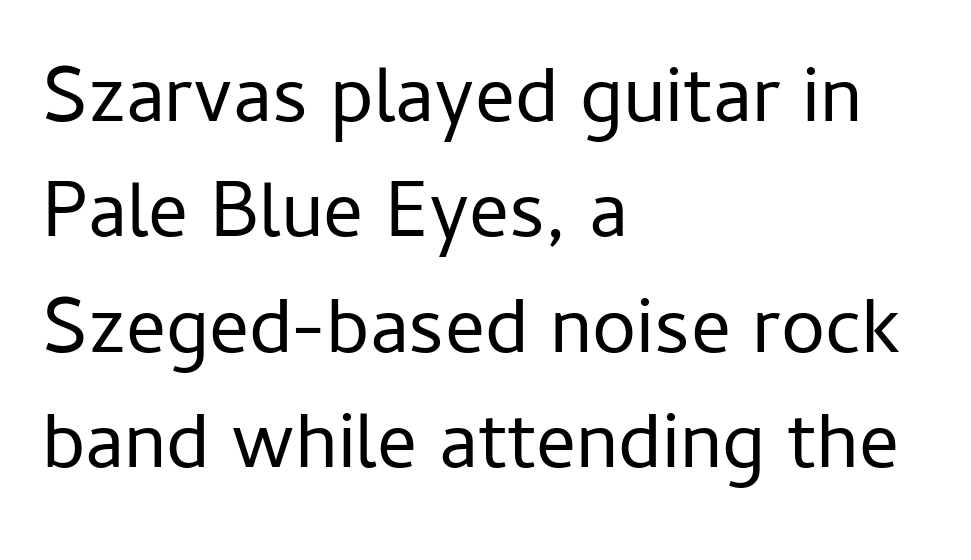
Notice how descenders clear the ascenders below comfortably — that's standard leading. Look at the tracking — it's just the regular setting, nothing added. A typesetter would call this proportional, since set widths differ per character. Stroke thickness stays within the range of a standard reading face or lighter. The compositor pushed each line to the left boundary.
